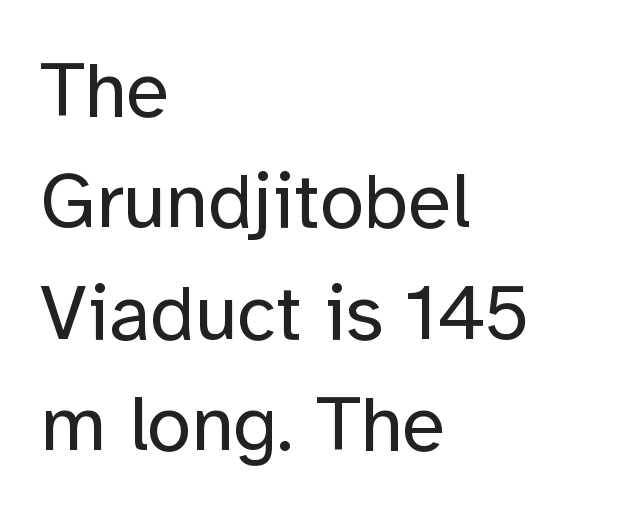
These lines stack with their left ends in a neat column. On a weight scale, this lands at 450 or below. It's the straight-up-and-down kind of type. The leading is moderate, giving the passage an even texture. This rendering employs a face without finishing strokes, i.e., a sans-serif.
